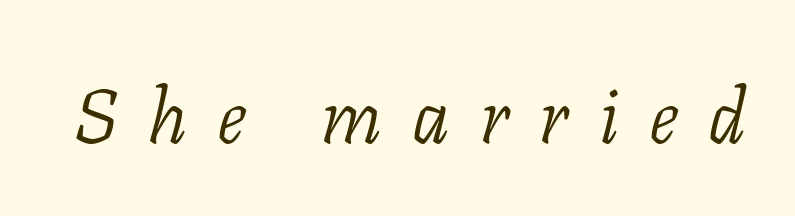
Q: Is the text bold? A: No.
Q: Is the text italic (slanted)? A: Yes, it leans right by about 11 degrees.
Q: Is the typeface a serif or a sans-serif typeface? A: Serif.
Q: Is the text underlined? A: No.
Q: Is the spacing between letters normal or unusually wide? A: Unusually wide.
Q: Width (condensed, normal, or wide)? A: Normal.
Q: Stroke contrast? A: Low.
Q: x-height? A: Medium.
Q: Monospaced? A: No.
